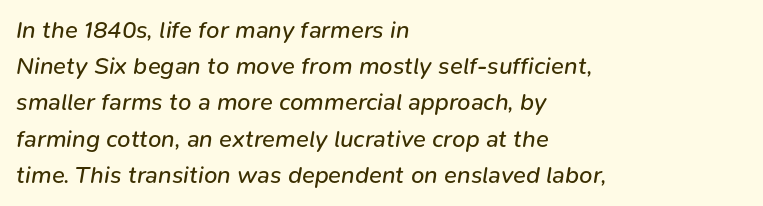
Q: Is the text bold? A: No.
Q: Is the text italic (slanted)? A: Yes, it leans right by about 9 degrees.
Q: Is the text underlined? A: No.
Q: How is the paragraph aligned? A: Left-aligned.
Q: Is the spacing between letters normal or unusually wide? A: Normal.
Q: Is the spacing between lines tight, normal or loose? A: Normal.
